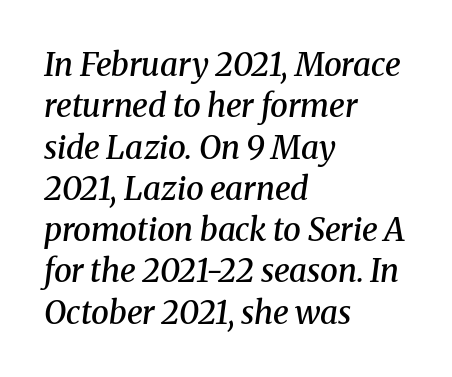
Notice the strokes are somewhat thickened but not fully heavy: this is a semibold. Evenly set lines give the paragraph a standard silhouette. The passage shown is typed in a proportional face where columns would drift. The line texture is even and compact thanks to regular tracking. Old-style or modern, the face here clearly has serifs. Clear beneath every line of the passage.
